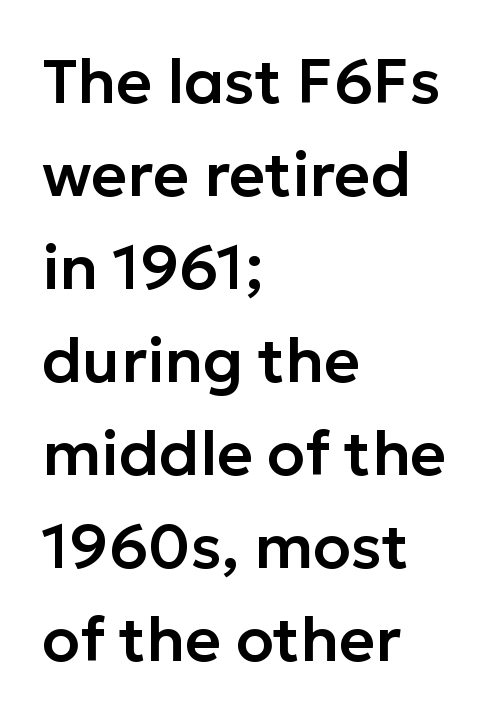
The strip under each line holds only bare page. You could call the tracking neutral — neither tight nor loose. Ascenders rise straight up at ninety degrees. In terms of leading, this rendering sits right in the middle.
